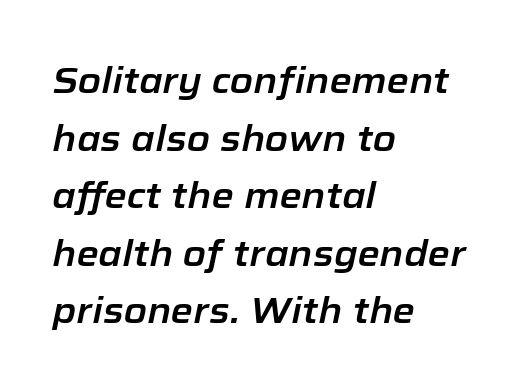
Q: Is the text italic (slanted)? A: Yes, it leans right by about 12 degrees.
Q: Is the text underlined? A: No.
Q: How is the paragraph aligned? A: Left-aligned.
Q: Is the spacing between letters normal or unusually wide? A: Normal.
Q: Is the spacing between lines tight, normal or loose? A: Normal.
Q: Width (condensed, normal, or wide)? A: Normal.
Q: Stroke contrast? A: Low.
Q: x-height? A: Medium.
Q: Monospaced? A: No.
